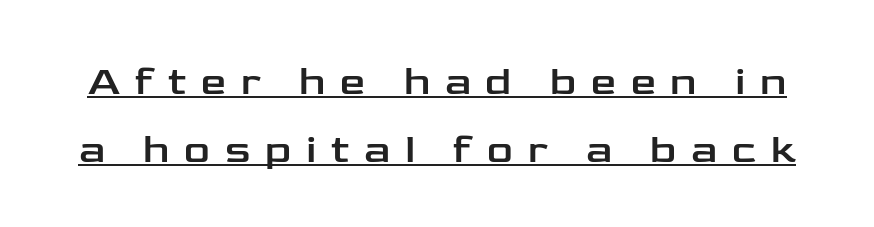
This is underlined copy, the kind a proofreader might mark for attention. This sample has the flowing, uneven cadence of proportional lettering. Quick note: not italic, upright. Serifs: no, the terminals of the letterforms are clean. The face used here is rendered with a markedly widened letterfit. One glance says typical: line gaps are just what's usual.
